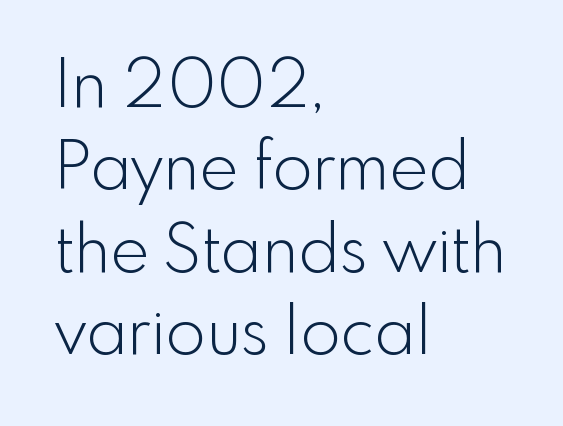
The gaps between neighbouring characters are ordinary and unremarkable. The lettering holds an erect, upright posture throughout. Stroke terminals: plain, sans-serif. The lines in this sample share a left origin and differ only in where they stop. What's the leading like? Ordinary, nothing unusual. Is this a fixed-width face? No — the glyphs have proportional, varying widths.
